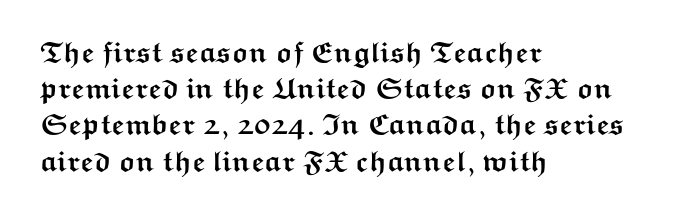
The image shows 29 px semibold, wide sans-serif type, upright; set left-aligned, normal line spacing (1.25x), normal letter spacing, not underlined; medium stroke contrast and a medium x-height.
